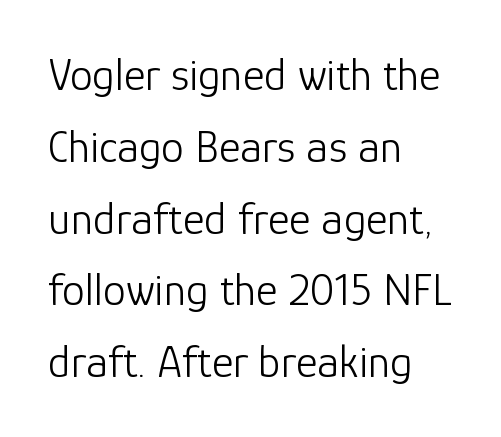
The image shows 46 px light sans-serif type, upright; set left-aligned, normal line spacing (1.56x), normal letter spacing, not underlined; low stroke contrast and a medium x-height.
